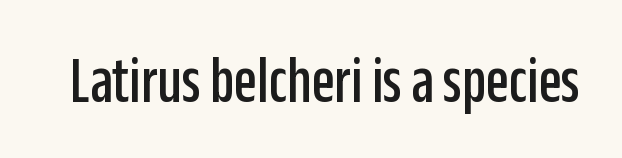
These lines are rendered in a variable-pitch font. Typographically, this falls in the sans-serif category. When letters stand straight like this, we call the style roman or upright. No extra tracking has been applied to these lines. The specimen omits any rule beneath the text block's lines.
